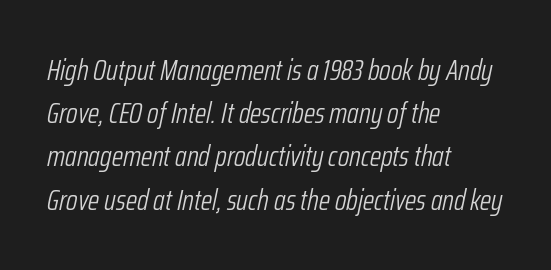
{"italic": "yes", "lean": "right", "slant_degrees": 12, "bold": "no", "weight": "light", "width": "condensed", "stroke_contrast": "low", "x_height": "medium", "monospaced": "no", "underline": "no", "align": "left", "line_spacing": "normal", "line_spacing_ratio": 1.49, "letter_spacing": "normal", "letter_spacing_em": 0.0, "glyph_px": 29}
